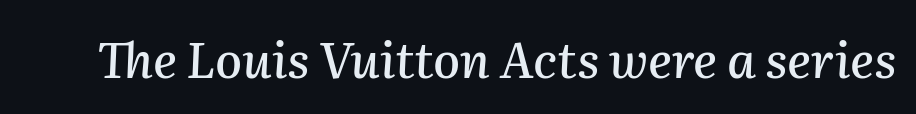
Just letters on the line, the space beneath them empty. Look at the tracking — it's just the regular setting, nothing added. The text carries the slant typical of an italic or oblique font. Proportional: the letters do not fall into vertical columns.
